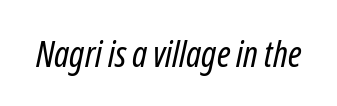
The font sits on the lighter half of the weight spectrum, regular included. Posture: slanted. Bare-footed words on every line. These lines are rendered in a variable-pitch font. Words appear dense and cohesive because spacing is normal.
